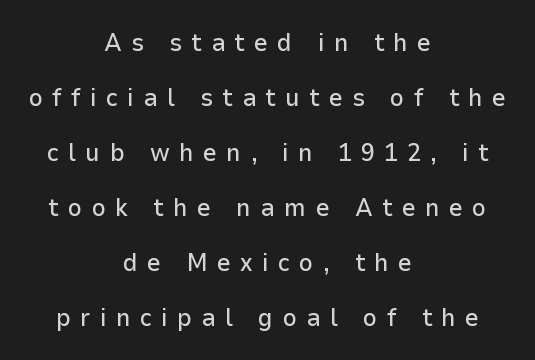
{"italic": "no", "underline": "no", "align": "center", "line_spacing": "loose", "line_spacing_ratio": 2.2, "letter_spacing": "wide", "letter_spacing_em": 0.37, "glyph_px": 25}
